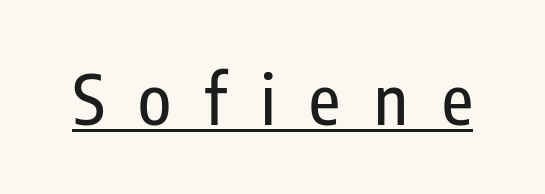
{"serif": "no", "italic": "no", "width": "condensed", "stroke_contrast": "low", "x_height": "medium", "monospaced": "no", "underline": "yes", "letter_spacing": "wide", "letter_spacing_em": 0.5, "glyph_px": 68}
